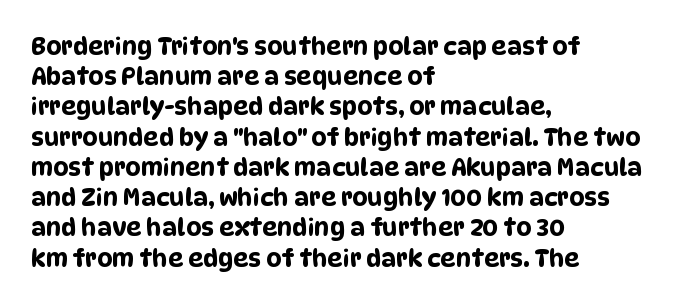
The image shows 24 px text type; set left-aligned, normal line spacing (1.26x), normal letter spacing, not underlined.
